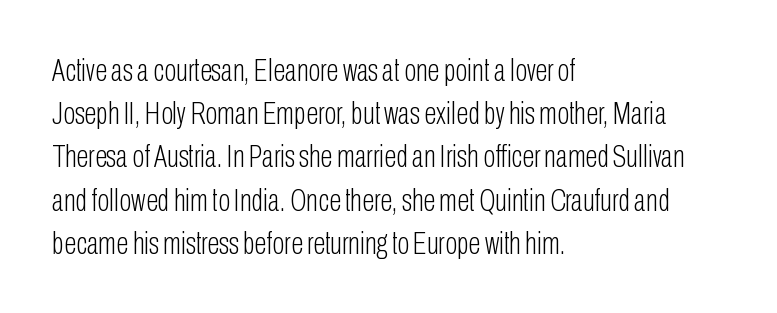
The image shows 32 px light, condensed sans-serif type, upright; set left-aligned, normal line spacing (1.35x), normal letter spacing, not underlined; low stroke contrast and a medium x-height.
